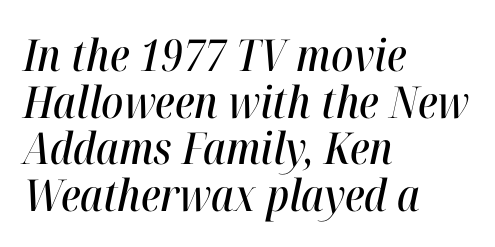
This is oblique type, the kind used for emphasis or titles. Where is the straight margin? On the left. Each letter keeps its own natural width here, so spacing adapts to shape. Check the space under the baseline: it is left empty. Here the glyphs are tracked normally, forming tight word shapes. The rendering uses a small line-height, squeezing the rows.
